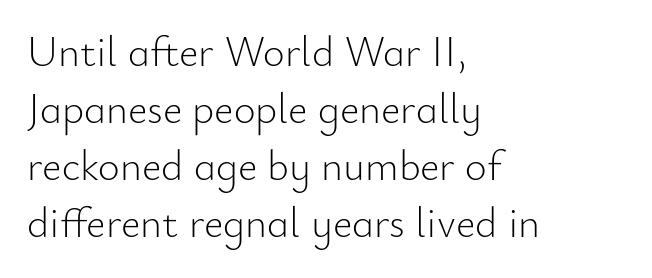
{"serif": "no", "italic": "no", "bold": "no", "weight": "light", "width": "normal", "stroke_contrast": "low", "x_height": "small", "monospaced": "no", "underline": "no", "align": "left", "line_spacing": "normal", "line_spacing_ratio": 1.36, "letter_spacing": "normal", "letter_spacing_em": 0.0, "glyph_px": 42}
